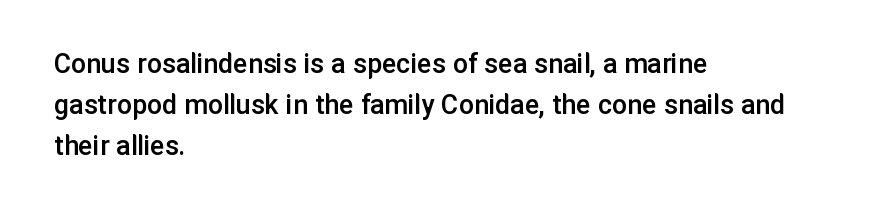
In terms of posture, this sample is upright. Every letter is mildly thick-stroked: semibold rather than bold. The face used here is proportionally spaced, like ordinary book or web type. Check where the strokes stop: nothing finishes them off — pure sans. Summary of vertical rhythm: regular, with standard interline spacing.
